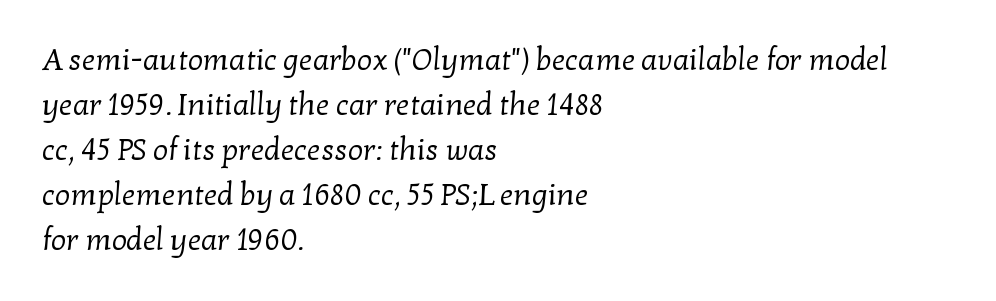
The image shows 30 px regular-weight serif type; set left-aligned, normal line spacing (1.5x), normal letter spacing, not underlined; low stroke contrast and a medium x-height.
